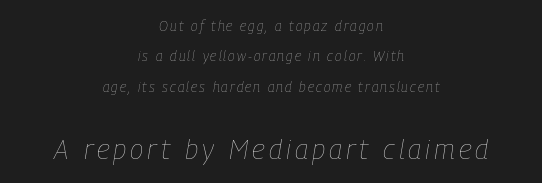
Is the type heavy? It reads as light-to-regular instead. Whoever set this chose breathing room over compactness in the vertical rhythm. In this sample the second text group is rendered at the bigger scale. In terms of posture, this sample is oblique.
